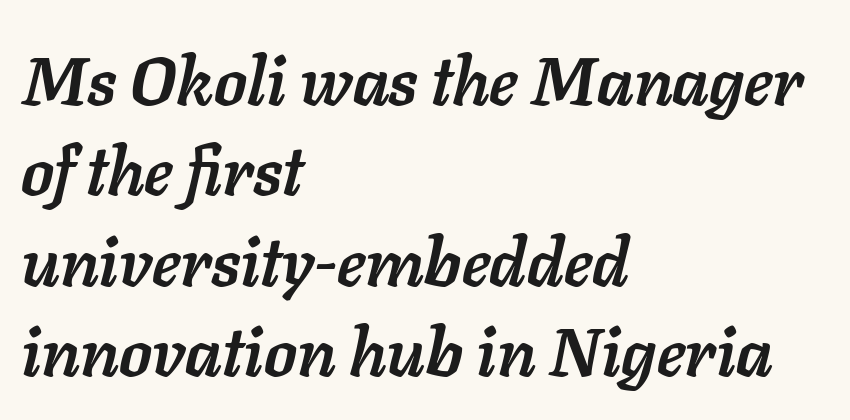
Q: Is the text bold? A: Yes.
Q: Is the text italic (slanted)? A: Yes, it leans right by about 11 degrees.
Q: Is the text underlined? A: No.
Q: How is the paragraph aligned? A: Left-aligned.
Q: Is the spacing between letters normal or unusually wide? A: Normal.
Q: Is the spacing between lines tight, normal or loose? A: Normal.
Q: Width (condensed, normal, or wide)? A: Normal.
Q: Stroke contrast? A: Low.
Q: x-height? A: Medium.
Q: Monospaced? A: No.
